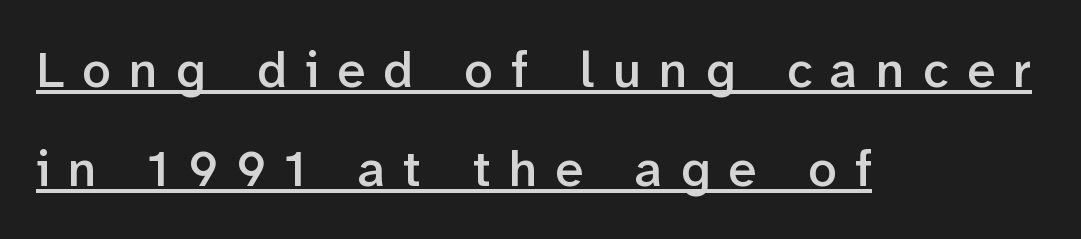
{"serif": "no", "italic": "no", "bold": "semi", "weight": "semibold", "width": "normal", "stroke_contrast": "low", "x_height": "medium", "monospaced": "no", "underline": "yes", "align": "left", "line_spacing": "loose", "line_spacing_ratio": 1.94, "letter_spacing": "wide", "letter_spacing_em": 0.36, "glyph_px": 51}
